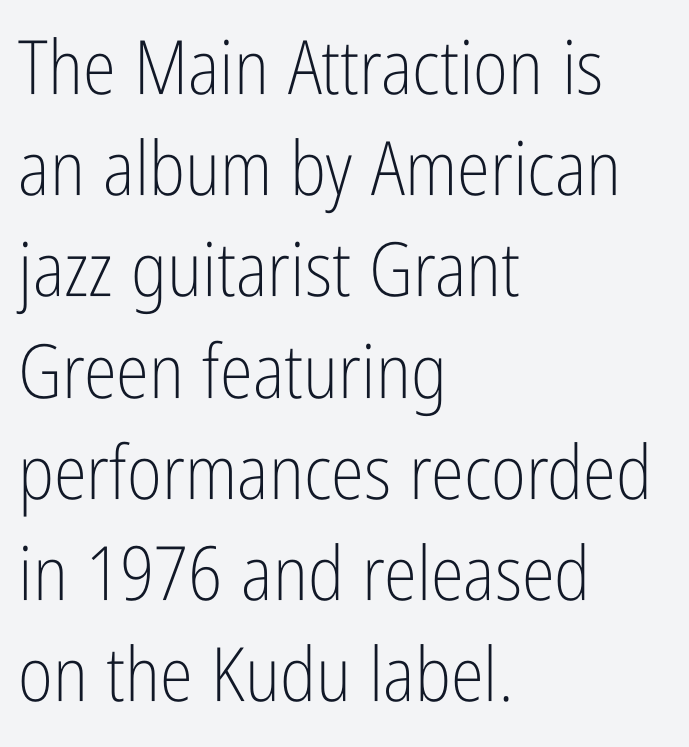
The image shows 75 px light, condensed sans-serif type, upright; set left-aligned, normal line spacing (1.35x), normal letter spacing, not underlined; low stroke contrast and a medium x-height.
